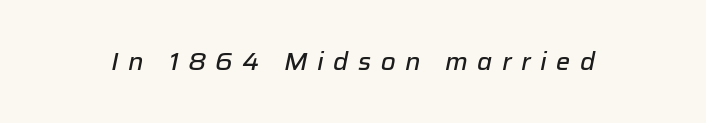
{"italic": "yes", "lean": "right", "slant_degrees": 12, "underline": "no", "letter_spacing": "wide", "letter_spacing_em": 0.39, "glyph_px": 24}
